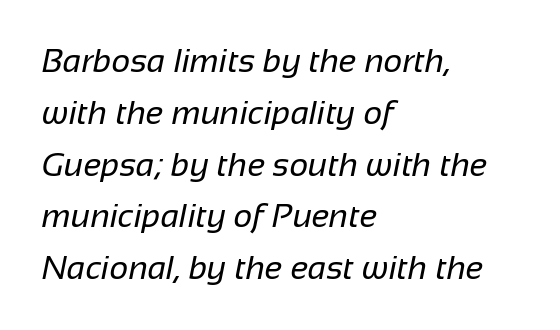
Q: Is the text bold? A: No.
Q: Is the typeface a serif or a sans-serif typeface? A: Sans-serif.
Q: Is the text underlined? A: No.
Q: How is the paragraph aligned? A: Left-aligned.
Q: Is the spacing between letters normal or unusually wide? A: Normal.
Q: Is the spacing between lines tight, normal or loose? A: Normal.
Q: Width (condensed, normal, or wide)? A: Normal.
Q: Stroke contrast? A: Low.
Q: x-height? A: Medium.
Q: Monospaced? A: No.
